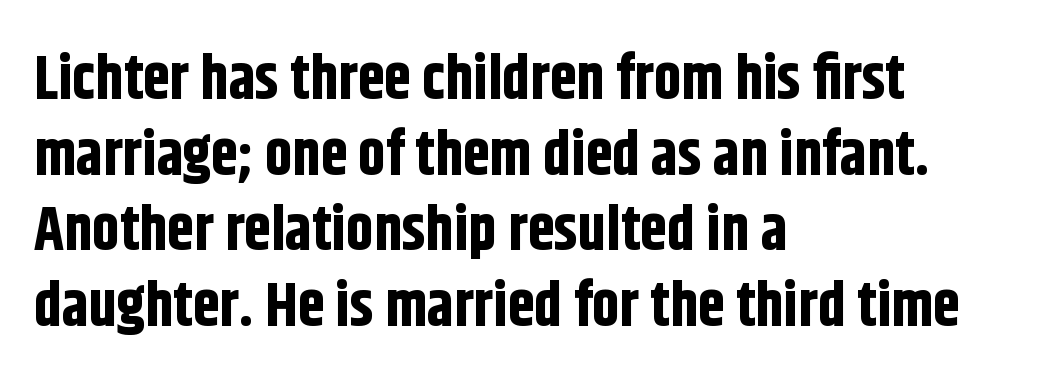
{"serif": "no", "italic": "no", "bold": "yes", "weight": "bold", "width": "condensed", "stroke_contrast": "low", "x_height": "large", "monospaced": "no", "underline": "no", "align": "left", "line_spacing_ratio": 1.24, "letter_spacing": "normal", "letter_spacing_em": 0.0, "glyph_px": 61}
